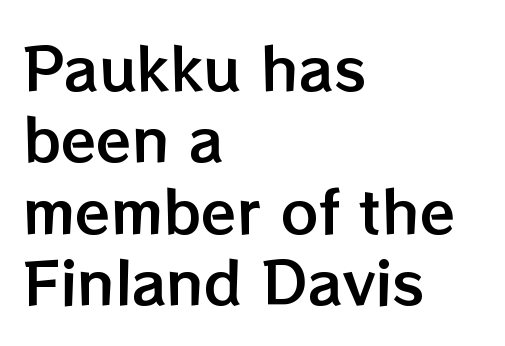
Italic? Not at all — the glyphs are vertical. Clear beneath every line of the passage. Here the designer chose a conventional face with non-uniform glyph widths. In CSS terms this would be text-align: left. Does extra space separate the letters? No, they use regular spacing.
